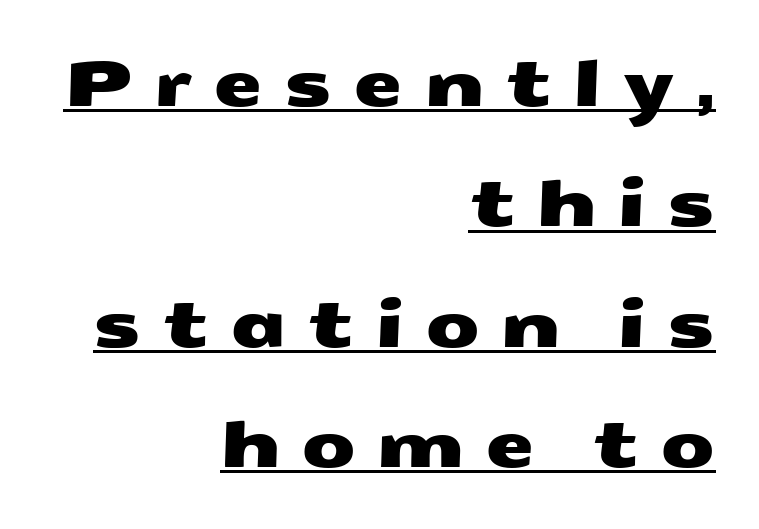
The image shows 63 px wide sans-serif type; set right-aligned, loose line spacing (1.91x), unusually wide letter spacing (+0.33 em), underlined; medium stroke contrast and a medium x-height.
